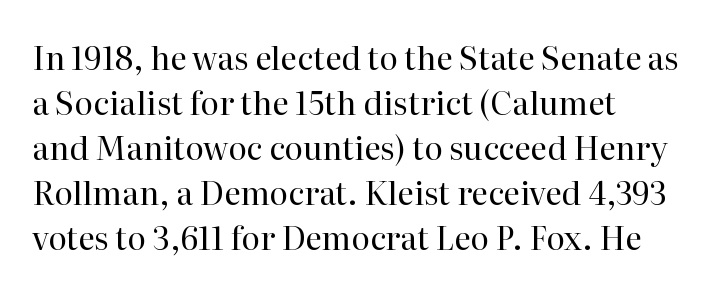
The image shows 32 px regular-weight serif type, upright; set normal line spacing (1.41x), normal letter spacing, not underlined; high stroke contrast and a medium x-height.
